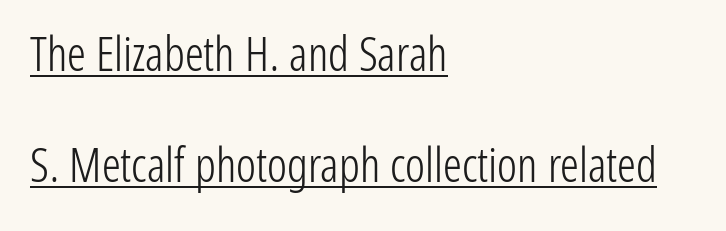
{"serif": "no", "italic": "no", "bold": "no", "weight": "light", "width": "condensed", "stroke_contrast": "low", "x_height": "medium", "monospaced": "no", "underline": "yes", "align": "left", "line_spacing": "loose", "line_spacing_ratio": 2.37, "letter_spacing": "normal", "letter_spacing_em": 0.0, "glyph_px": 47}
